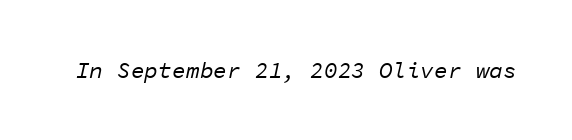
The image shows 23 px text type, italic (leaning right); set normal letter spacing, not underlined.
